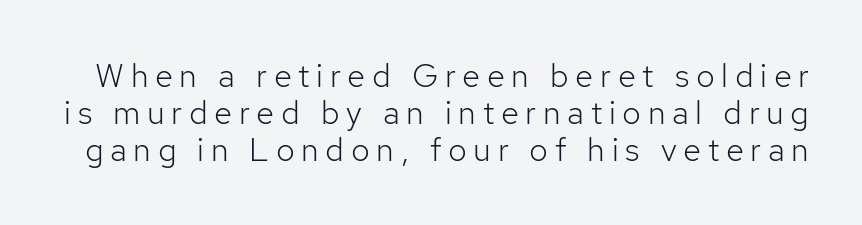
This rendering widens character spacing well past its baseline value. How would I describe the line gaps? Narrow and economical. Do the letters lean? They stand straight. The strip under each line holds only bare page. Is the stroke heavy? The answer is a plain regular-or-lighter.
